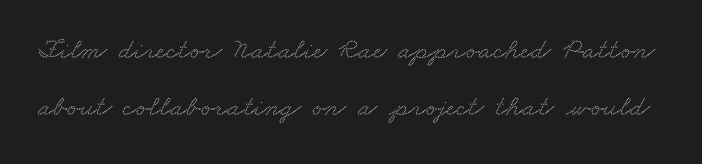
Q: Is the typeface a serif or a sans-serif typeface? A: Serif.
Q: Is the text underlined? A: No.
Q: Is the spacing between letters normal or unusually wide? A: Normal.
Q: Is the spacing between lines tight, normal or loose? A: Loose.
Q: Width (condensed, normal, or wide)? A: Wide.
Q: Stroke contrast? A: Medium.
Q: x-height? A: Small.
Q: Monospaced? A: No.
